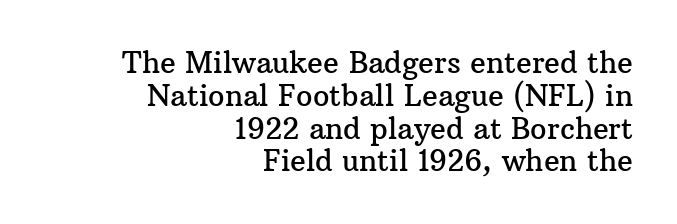
{"serif": "yes", "italic": "no", "width": "normal", "stroke_contrast": "medium", "x_height": "medium", "monospaced": "no", "underline": "no", "align": "right", "line_spacing": "tight", "line_spacing_ratio": 1.13, "letter_spacing": "normal", "letter_spacing_em": 0.0, "glyph_px": 29}
